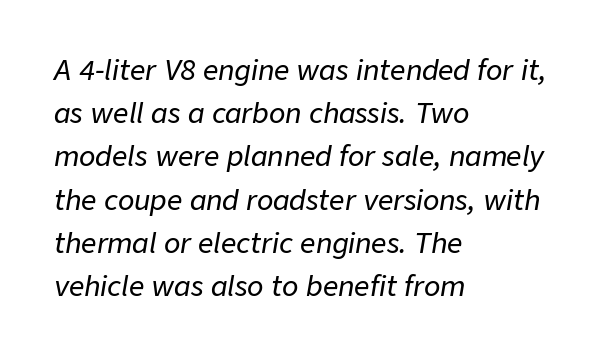
The image shows 27 px text type, italic (leaning right); set left-aligned, normal line spacing (1.6x), normal letter spacing, not underlined.
